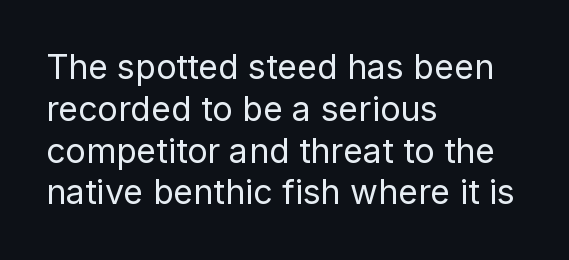
The image shows 34 px regular-weight sans-serif type, upright; set left-aligned, line spacing 1.23x, normal letter spacing, not underlined; low stroke contrast and a medium x-height.
